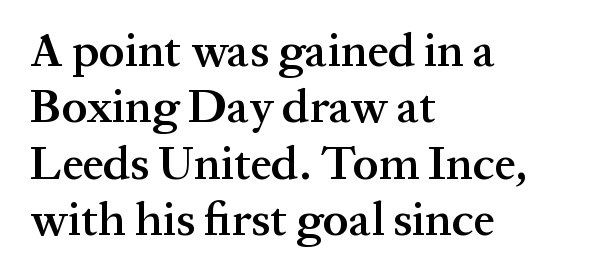
{"serif": "yes", "italic": "no", "bold": "semi", "weight": "semibold", "width": "normal", "stroke_contrast": "medium", "x_height": "medium", "monospaced": "no", "underline": "no", "align": "left", "line_spacing_ratio": 1.2, "letter_spacing": "normal", "letter_spacing_em": 0.0, "glyph_px": 47}
